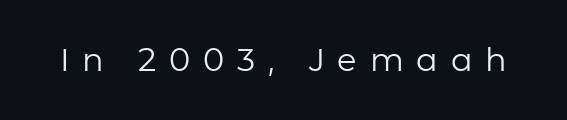
Every character sits straight up, as roman type does. This is not heavy type; no bold has been used. The rendering uses natural spacing where letterforms have individual widths. These lines have a slow, spaced-out rhythm from letter to letter.
